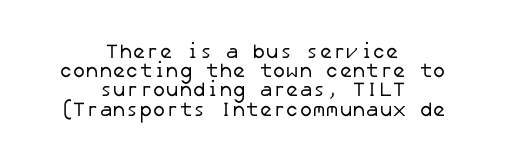
The image shows 20 px text type; set centered, tight line spacing (0.96x), normal letter spacing, not underlined.
